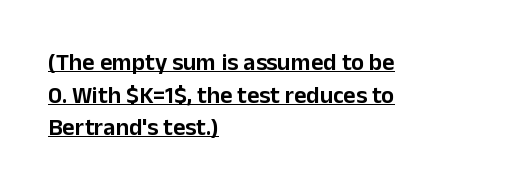
{"italic": "no", "underline": "yes", "align": "left", "line_spacing": "normal", "line_spacing_ratio": 1.36, "letter_spacing": "normal", "letter_spacing_em": 0.0, "glyph_px": 24}
